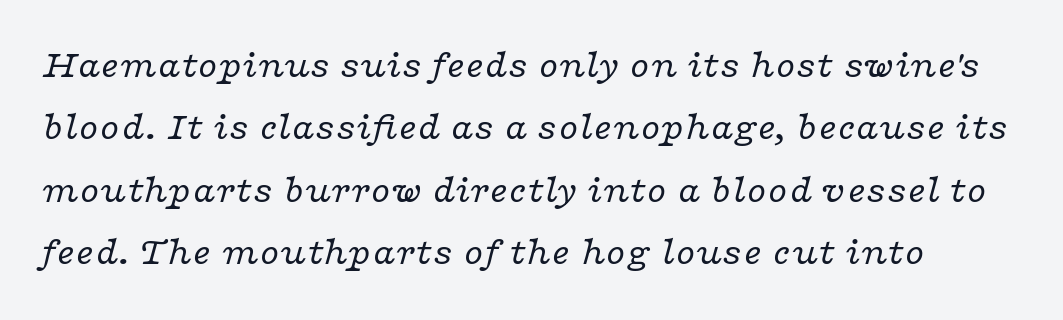
Varying glyph widths throughout — classic text-font behaviour. Is the letter spacing exaggerated? No — it looks like the ordinary default. Quick note: italic. Plain, unruled lines of type. Regarding leading, the lines here are spaced in the standard way.
